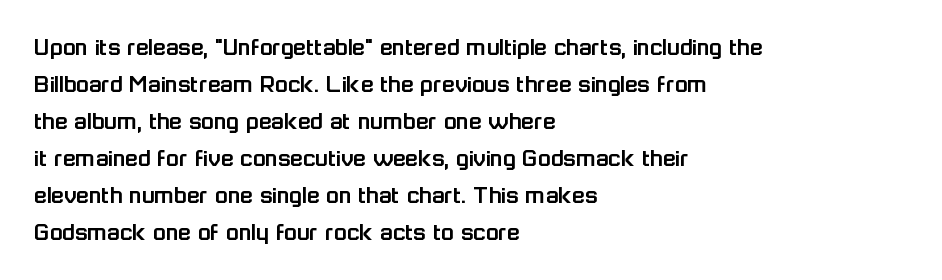
{"italic": "no", "underline": "no", "align": "left", "line_spacing": "normal", "line_spacing_ratio": 1.42, "letter_spacing": "normal", "letter_spacing_em": 0.0, "glyph_px": 26}
